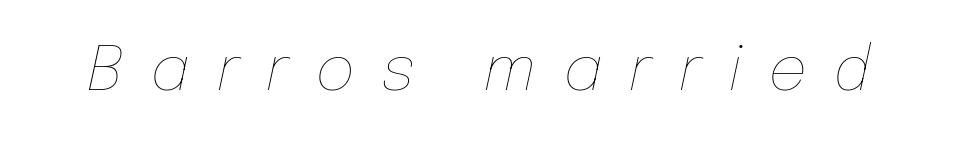
The image shows 62 px thin type, italic (leaning right); set unusually wide letter spacing (+0.42 em), not underlined; low stroke contrast and a medium x-height.
